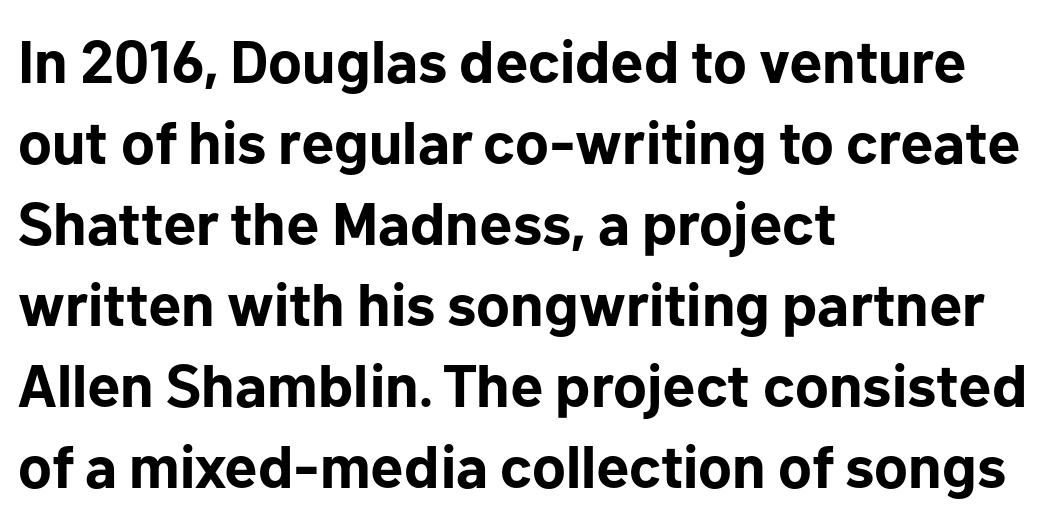
The image shows 60 px bold sans-serif type, upright; set left-aligned, normal line spacing (1.35x), normal letter spacing, not underlined; low stroke contrast and a medium x-height.
